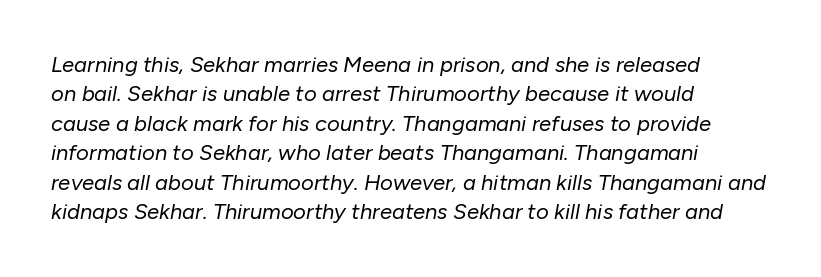
All the whitespace from short lines collects on the right. This reads as an unemphasized weight, regular at the heaviest. Tracking value appears to be zero — textbook default spacing. Students, observe: this is what conventionally led text looks like. A clean baseline with only descenders dipping below it. Posture: slanted.
